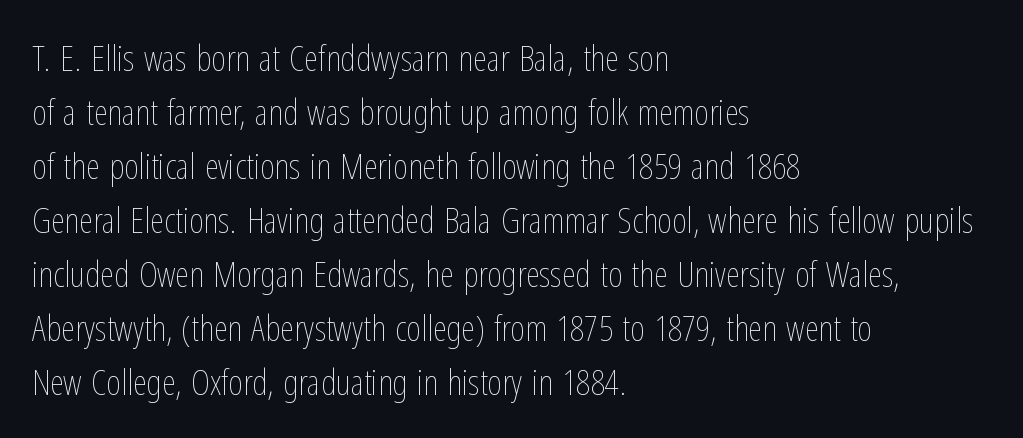
The rendering uses natural spacing where letterforms have individual widths. The line-height multiplier appears to be the usual default. No extra ink here — the face is not bold. The typesetter chose a ragged-right arrangement here.
